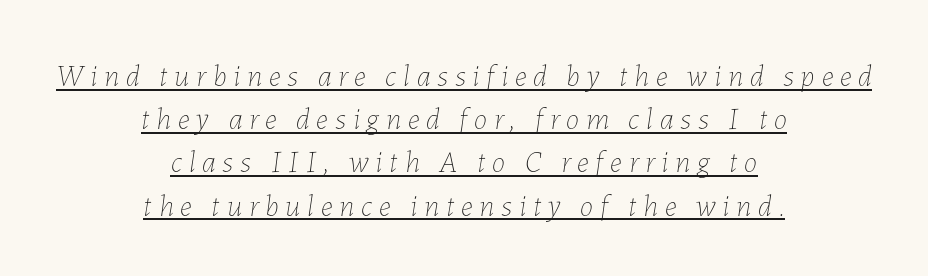
{"italic": "yes", "lean": "right", "slant_degrees": 7, "bold": "no", "weight": "thin", "width": "normal", "stroke_contrast": "low", "x_height": "medium", "monospaced": "no", "underline": "yes", "align": "center", "line_spacing": "normal", "line_spacing_ratio": 1.44, "letter_spacing": "wide", "letter_spacing_em": 0.23, "glyph_px": 30}
